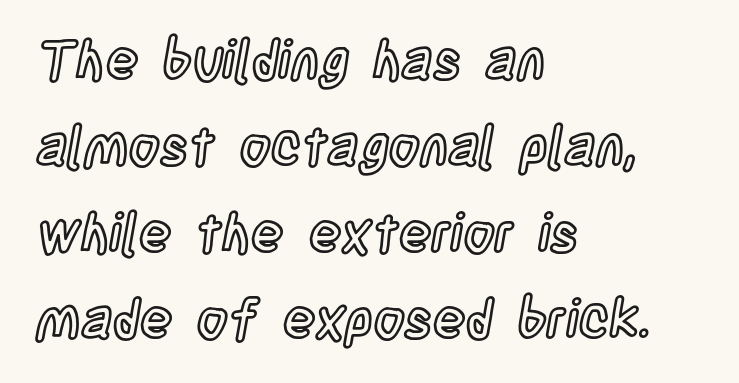
Q: Is the text italic (slanted)? A: Yes.
Q: Is the text underlined? A: No.
Q: How is the paragraph aligned? A: Left-aligned.
Q: Is the spacing between letters normal or unusually wide? A: Normal.
Q: Is the spacing between lines tight, normal or loose? A: Normal.
Q: Width (condensed, normal, or wide)? A: Condensed.
Q: x-height? A: Large.
Q: Monospaced? A: No.
